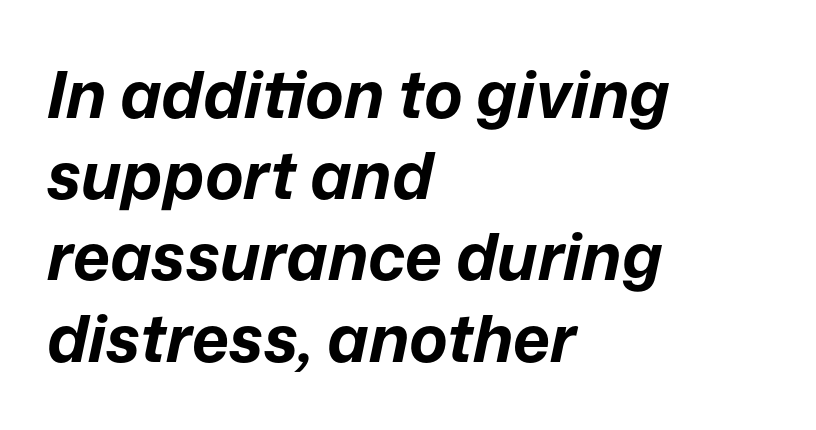
How would I describe the line gaps? Plain and ordinary. Typographic density is high because the face is bold. The type is set solid horizontally, with unmodified tracking. Has an underline been added? It has not. Line starts are locked; line ends wander.
